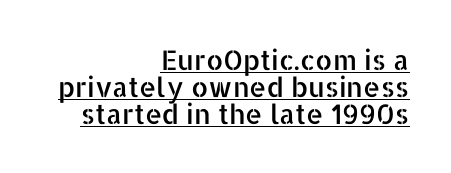
{"italic": "no", "underline": "yes", "align": "right", "line_spacing": "tight", "line_spacing_ratio": 1.0, "letter_spacing": "normal", "letter_spacing_em": 0.0, "glyph_px": 27}
